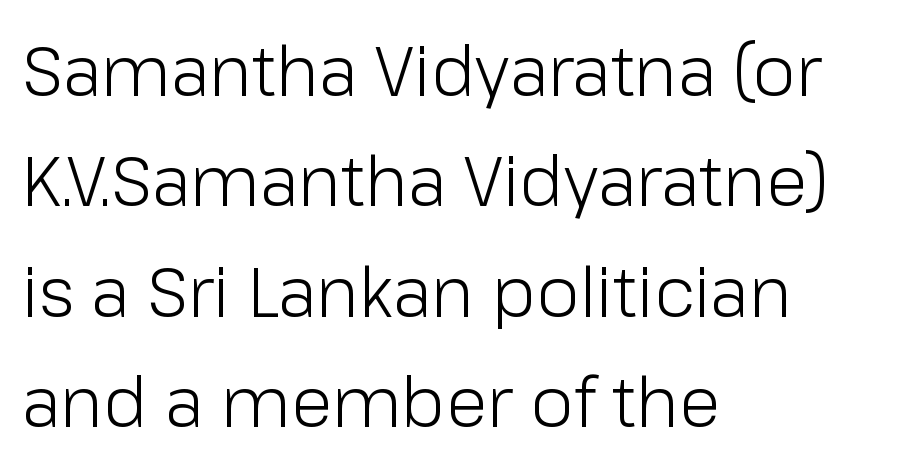
The image shows 69 px light sans-serif type, upright; set left-aligned, normal line spacing (1.6x), normal letter spacing, not underlined; low stroke contrast and a medium x-height.
